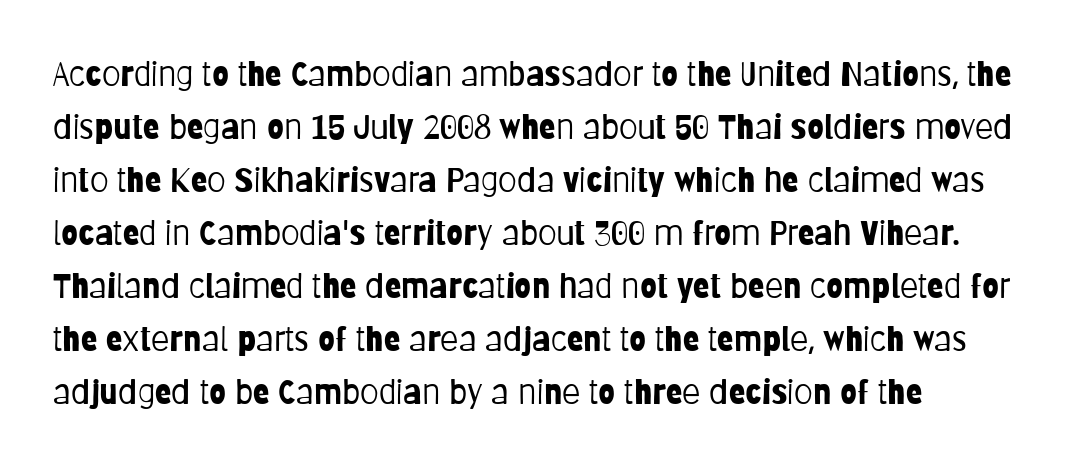
{"serif": "no", "italic": "no", "bold": "no", "weight": "light", "width": "condensed", "stroke_contrast": "low", "x_height": "large", "monospaced": "no", "underline": "no", "align": "left", "line_spacing": "normal", "line_spacing_ratio": 1.56, "letter_spacing": "normal", "letter_spacing_em": 0.0, "glyph_px": 34}
